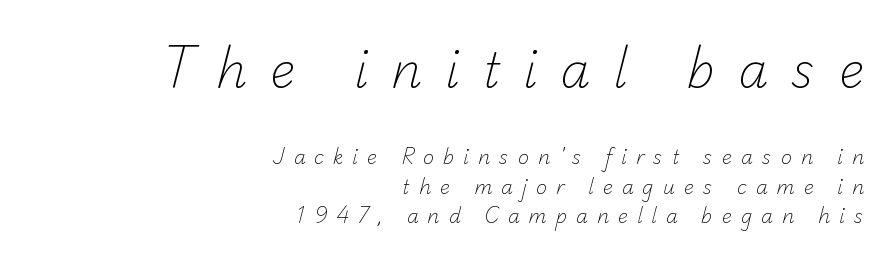
Q: Is the text bold? A: No.
Q: Is the typeface a serif or a sans-serif typeface? A: Sans-serif.
Q: Is the text underlined? A: No.
Q: How is the paragraph aligned? A: Right-aligned.
Q: Is the spacing between letters normal or unusually wide? A: Unusually wide.
Q: Is the spacing between lines tight, normal or loose? A: Normal.
Q: Which block of text is set in a larger size, the first (top) or the second (bottom)? A: The first (top) one.
Q: Width (condensed, normal, or wide)? A: Normal.
Q: Stroke contrast? A: Low.
Q: x-height? A: Small.
Q: Monospaced? A: No.
